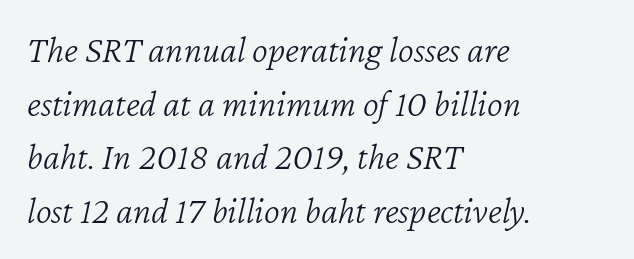
{"italic": "yes", "lean": "right", "slant_degrees": 12, "bold": "no", "weight": "light", "width": "normal", "stroke_contrast": "low", "x_height": "medium", "monospaced": "no", "underline": "no", "align": "left", "line_spacing": "normal", "line_spacing_ratio": 1.41, "letter_spacing": "normal", "letter_spacing_em": 0.0, "glyph_px": 38}
